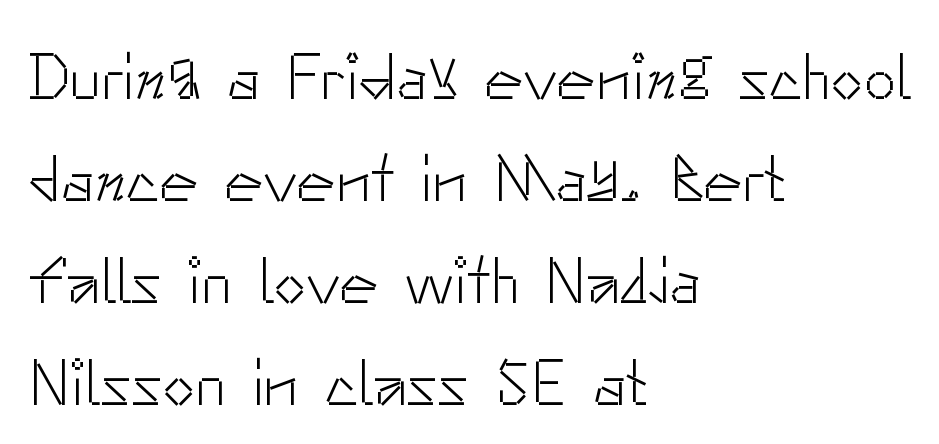
Q: Is the text bold? A: No.
Q: Is the text italic (slanted)? A: No, it is upright.
Q: Is the typeface a serif or a sans-serif typeface? A: Sans-serif.
Q: Is the text underlined? A: No.
Q: How is the paragraph aligned? A: Left-aligned.
Q: Is the spacing between letters normal or unusually wide? A: Normal.
Q: Is the spacing between lines tight, normal or loose? A: Normal.
Q: Width (condensed, normal, or wide)? A: Normal.
Q: Stroke contrast? A: Low.
Q: x-height? A: Small.
Q: Monospaced? A: No.
